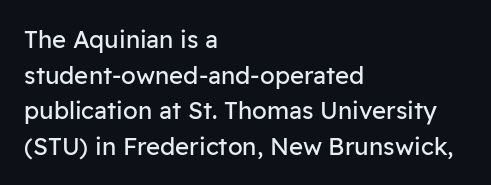
The image shows 24 px text type, upright; set left-aligned, normal line spacing (1.48x), normal letter spacing, not underlined.
